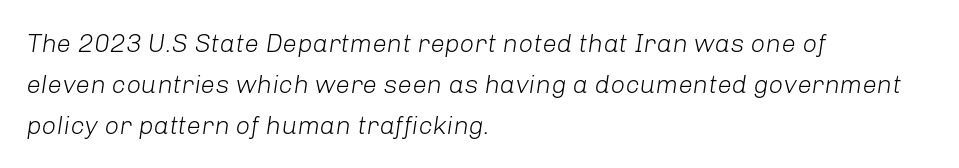
{"italic": "yes", "lean": "right", "slant_degrees": 8, "bold": "no", "underline": "no", "align": "left", "line_spacing": "normal", "line_spacing_ratio": 1.57, "letter_spacing": "normal", "letter_spacing_em": 0.0, "glyph_px": 26}
